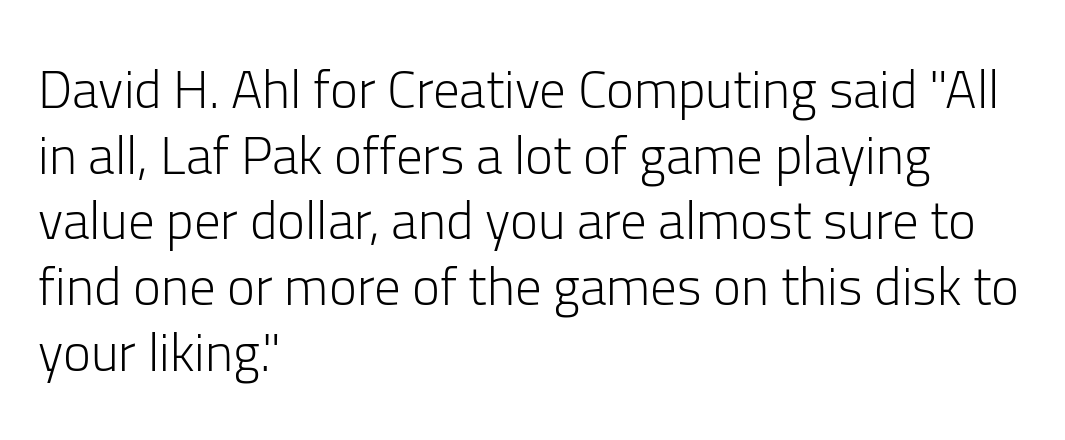
The image shows 53 px light sans-serif type, upright; set left-aligned, line spacing 1.24x, normal letter spacing, not underlined; low stroke contrast and a medium x-height.
